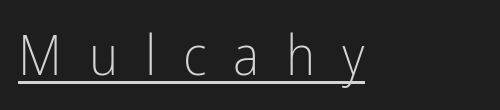
{"serif": "no", "italic": "no", "bold": "no", "weight": "light", "width": "condensed", "stroke_contrast": "low", "x_height": "medium", "monospaced": "no", "underline": "yes", "align": "left", "letter_spacing": "wide", "letter_spacing_em": 0.48, "glyph_px": 56}
